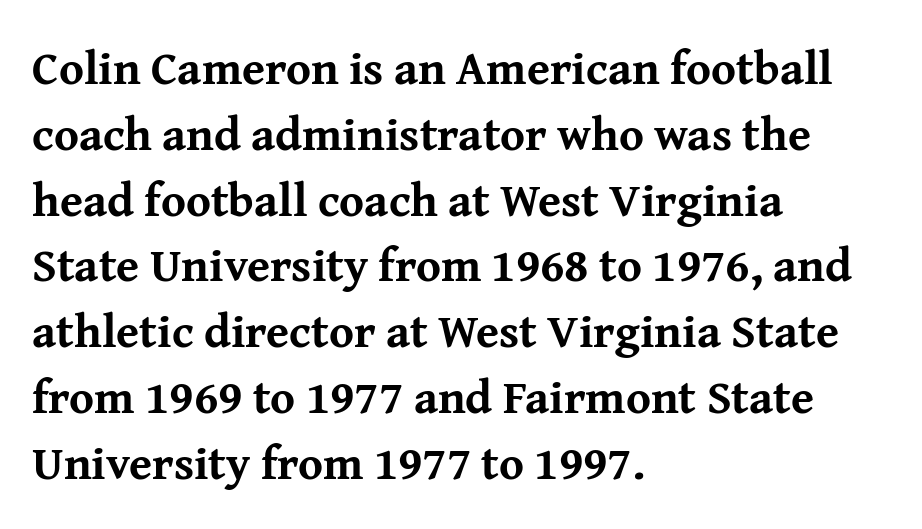
The image shows 47 px bold serif type, upright; set left-aligned, normal line spacing (1.4x), normal letter spacing, not underlined; medium stroke contrast and a medium x-height.
